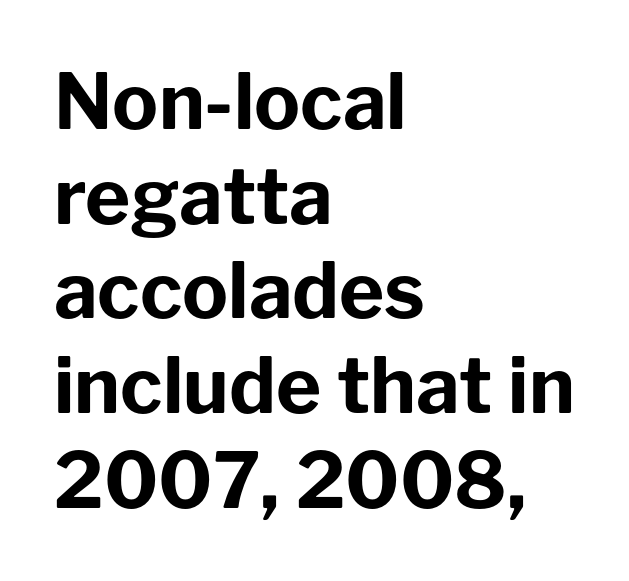
The image shows 77 px bold sans-serif type, upright; set left-aligned, line spacing 1.23x, normal letter spacing, not underlined; low stroke contrast and a medium x-height.
